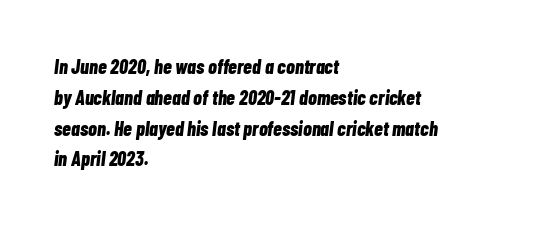
The image shows 20 px bold type, italic (leaning right); set left-aligned, normal line spacing (1.54x), normal letter spacing, not underlined.
